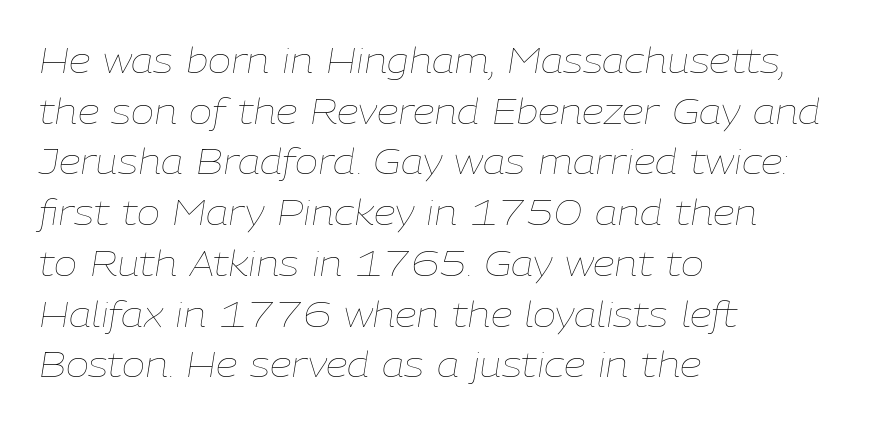
The image shows 35 px thin type, italic (leaning right); set left-aligned, normal line spacing (1.45x), normal letter spacing, not underlined; low stroke contrast and a medium x-height.
